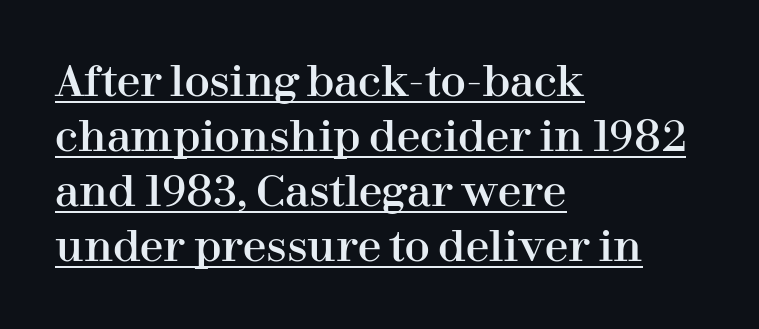
{"serif": "yes", "italic": "no", "width": "normal", "stroke_contrast": "high", "x_height": "medium", "monospaced": "no", "underline": "yes", "align": "left", "line_spacing": "normal", "line_spacing_ratio": 1.31, "letter_spacing": "normal", "letter_spacing_em": 0.0, "glyph_px": 42}
